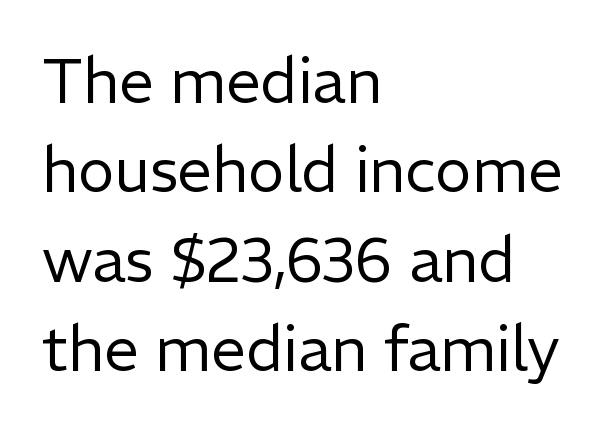
Q: Is the text bold? A: No.
Q: Is the text italic (slanted)? A: No, it is upright.
Q: Is the typeface a serif or a sans-serif typeface? A: Sans-serif.
Q: Is the text underlined? A: No.
Q: How is the paragraph aligned? A: Left-aligned.
Q: Is the spacing between letters normal or unusually wide? A: Normal.
Q: Is the spacing between lines tight, normal or loose? A: Normal.
Q: Width (condensed, normal, or wide)? A: Normal.
Q: Stroke contrast? A: Low.
Q: x-height? A: Medium.
Q: Monospaced? A: No.
